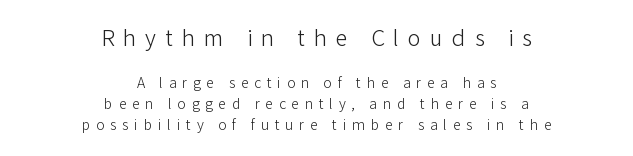
Q: Is the text bold? A: No.
Q: Is the text italic (slanted)? A: No, it is upright.
Q: Is the text underlined? A: No.
Q: How is the paragraph aligned? A: Centered.
Q: Is the spacing between letters normal or unusually wide? A: Unusually wide.
Q: Is the spacing between lines tight, normal or loose? A: Normal.
Q: Which block of text is set in a larger size, the first (top) or the second (bottom)? A: The first (top) one.
